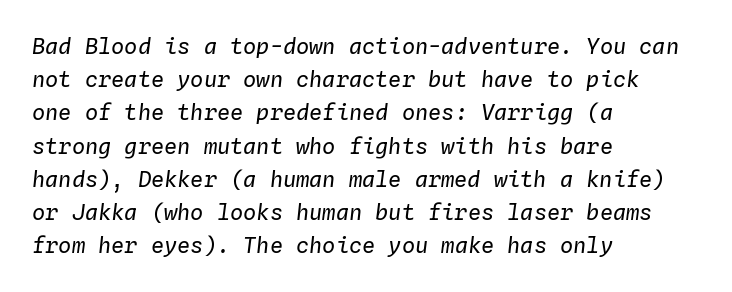
Q: Is the text bold? A: No.
Q: Is the text italic (slanted)? A: Yes, it leans right by about 4 degrees.
Q: Is the text underlined? A: No.
Q: How is the paragraph aligned? A: Left-aligned.
Q: Is the spacing between letters normal or unusually wide? A: Normal.
Q: Is the spacing between lines tight, normal or loose? A: Normal.
